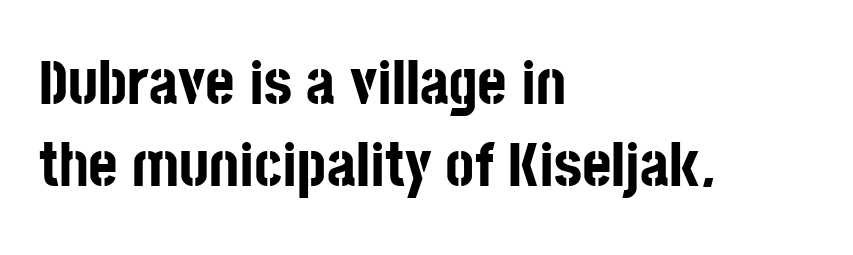
{"serif": "no", "italic": "no", "bold": "yes", "weight": "bold", "width": "condensed", "stroke_contrast": "low", "x_height": "large", "monospaced": "no", "underline": "no", "align": "left", "line_spacing": "normal", "line_spacing_ratio": 1.3, "letter_spacing": "normal", "letter_spacing_em": 0.0, "glyph_px": 63}
